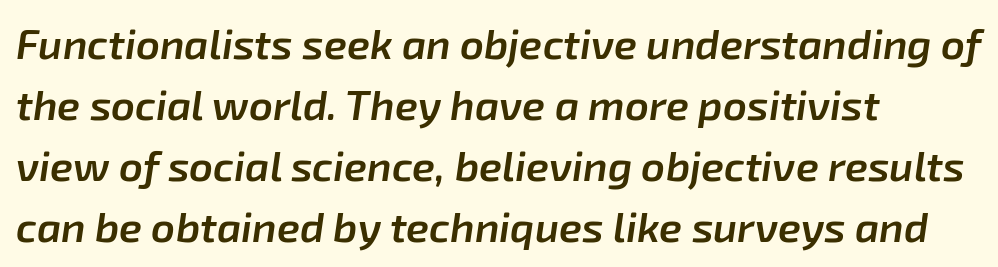
{"italic": "yes", "lean": "right", "slant_degrees": 8, "bold": "semi", "weight": "semibold", "width": "normal", "stroke_contrast": "low", "x_height": "medium", "monospaced": "no", "underline": "no", "align": "left", "line_spacing": "normal", "line_spacing_ratio": 1.45, "letter_spacing": "normal", "letter_spacing_em": 0.0, "glyph_px": 42}
